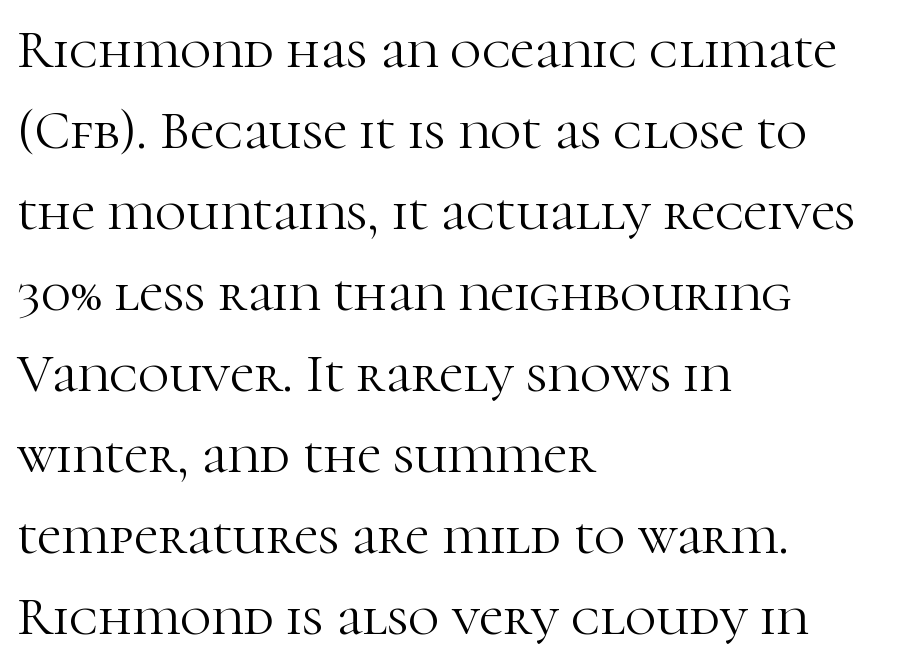
The space beneath each line is pristine and unruled. Do the characters align in a grid? No, the font is proportional. Posture: vertical. Each stroke keeps to a modest, everyday thickness or less. Baseline-to-baseline distance is the conventional proportion of letter height.
